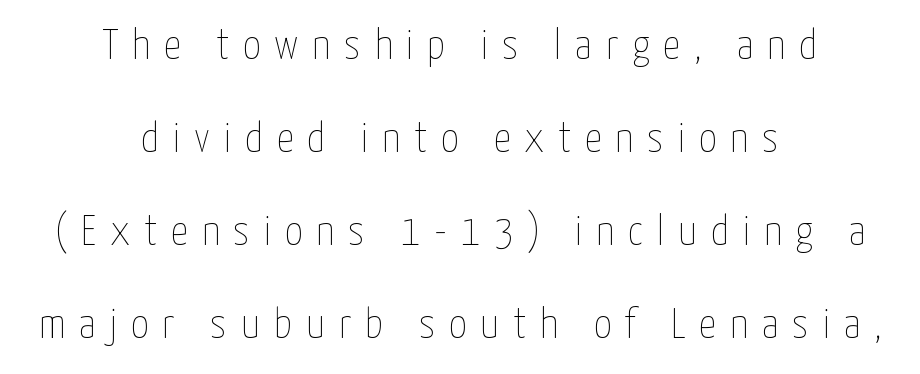
The image shows 43 px thin, condensed type, upright; set centered, loose line spacing (2.16x), unusually wide letter spacing (+0.32 em), not underlined; low stroke contrast and a medium x-height.
